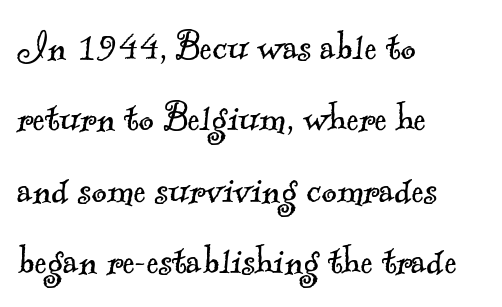
{"serif": "yes", "bold": "no", "weight": "light", "width": "normal", "x_height": "small", "monospaced": "no", "underline": "no", "align": "left", "line_spacing": "normal", "line_spacing_ratio": 1.52, "letter_spacing": "normal", "letter_spacing_em": 0.0, "glyph_px": 47}
